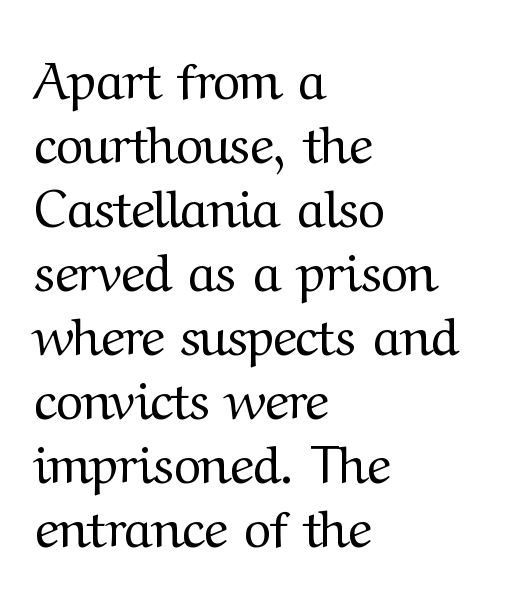
{"serif": "yes", "italic": "no", "bold": "no", "weight": "regular", "width": "normal", "stroke_contrast": "medium", "x_height": "medium", "monospaced": "no", "underline": "no", "align": "left", "line_spacing_ratio": 1.23, "letter_spacing": "normal", "letter_spacing_em": 0.0, "glyph_px": 52}
